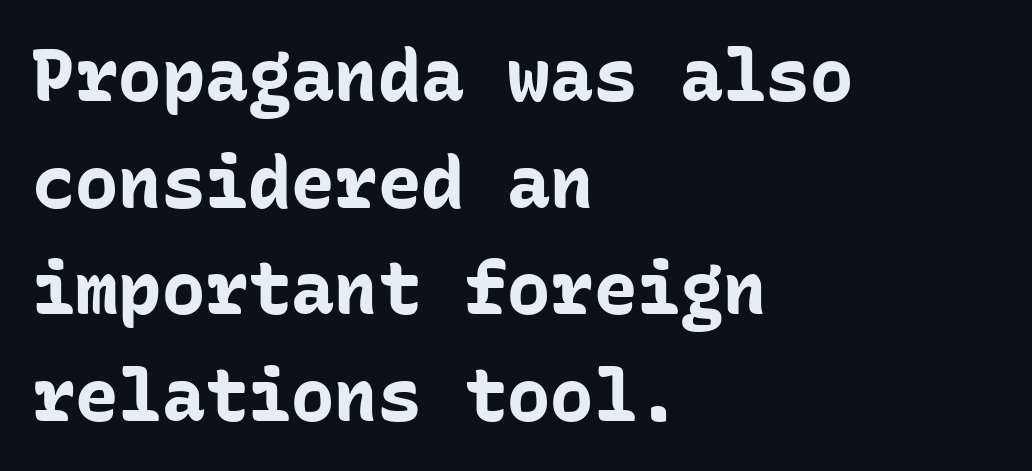
The image shows 72 px bold sans-serif type, upright, monospaced; set left-aligned, normal line spacing (1.48x), normal letter spacing, not underlined; low stroke contrast and a medium x-height.
